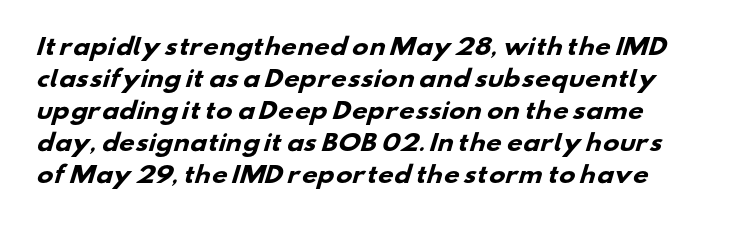
The image shows 22 px bold type; set normal line spacing (1.45x), normal letter spacing, not underlined.
